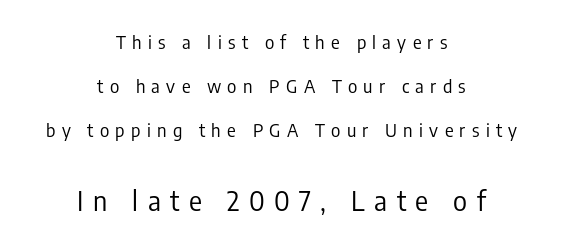
The image shows 27 px text type, upright; set centered, loose line spacing (2.44x), unusually wide letter spacing (+0.35 em), not underlined; the second (bottom) block is 1.5x larger.
